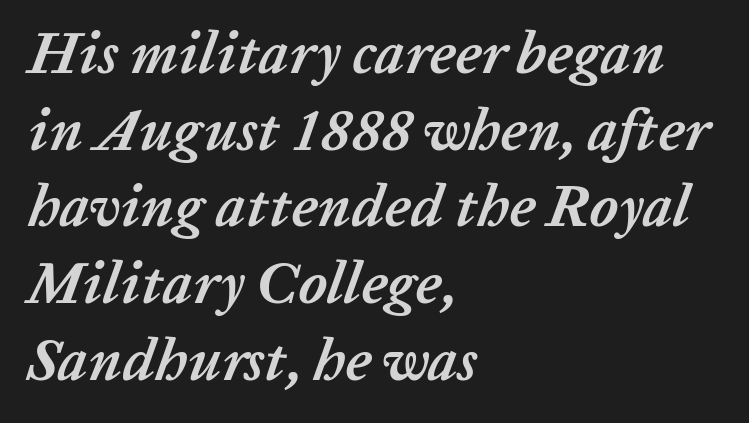
{"italic": "yes", "lean": "right", "slant_degrees": 20, "bold": "yes", "weight": "semibold", "width": "normal", "stroke_contrast": "low", "x_height": "medium", "monospaced": "no", "underline": "no", "align": "left", "line_spacing": "normal", "line_spacing_ratio": 1.3, "letter_spacing": "normal", "letter_spacing_em": 0.0, "glyph_px": 59}
